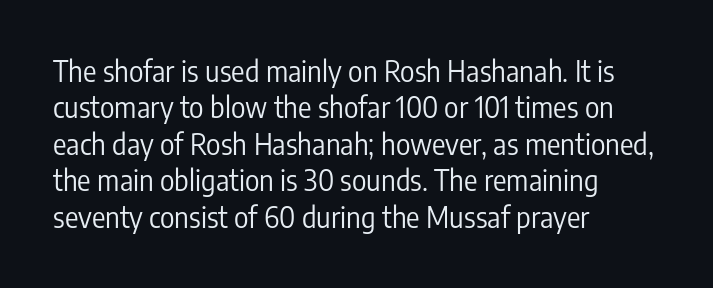
The image shows 28 px regular-weight, condensed sans-serif type, upright; set left-aligned, normal line spacing (1.3x), normal letter spacing, not underlined; low stroke contrast and a medium x-height.
